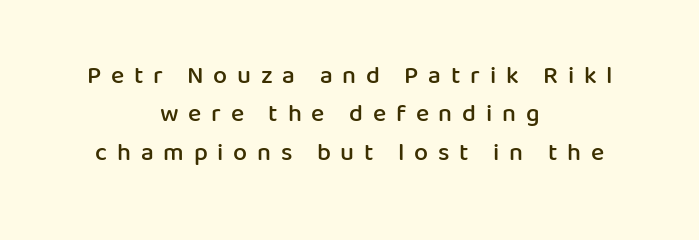
{"italic": "no", "bold": "semi", "underline": "no", "align": "center", "line_spacing": "normal", "line_spacing_ratio": 1.54, "letter_spacing": "wide", "letter_spacing_em": 0.39, "glyph_px": 25}
